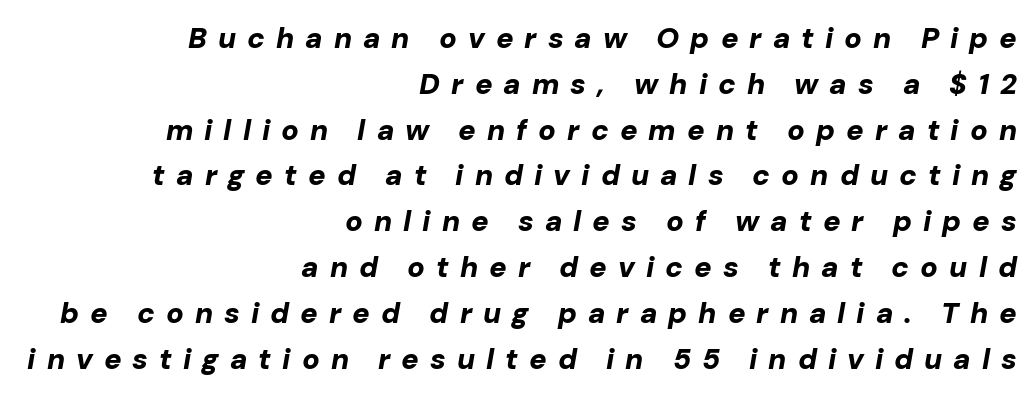
Q: Is the text bold? A: Yes.
Q: Is the text italic (slanted)? A: Yes, it leans right by about 10 degrees.
Q: Is the text underlined? A: No.
Q: How is the paragraph aligned? A: Right-aligned.
Q: Is the spacing between letters normal or unusually wide? A: Unusually wide.
Q: Is the spacing between lines tight, normal or loose? A: Normal.
Q: Width (condensed, normal, or wide)? A: Normal.
Q: Stroke contrast? A: Low.
Q: x-height? A: Medium.
Q: Monospaced? A: No.
